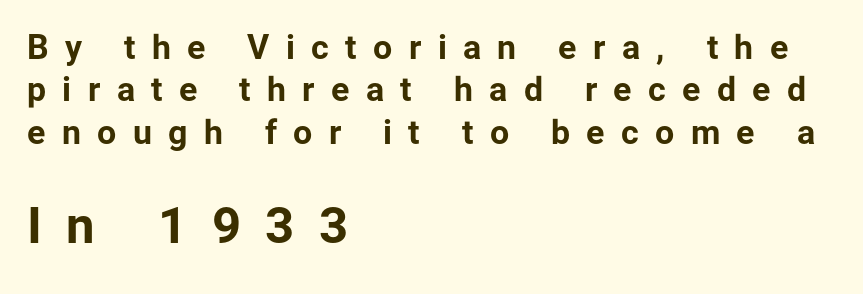
Q: Is the text bold? A: Yes.
Q: Is the text italic (slanted)? A: No, it is upright.
Q: Is the typeface a serif or a sans-serif typeface? A: Sans-serif.
Q: Is the text underlined? A: No.
Q: How is the paragraph aligned? A: Left-aligned.
Q: Is the spacing between letters normal or unusually wide? A: Unusually wide.
Q: Is the spacing between lines tight, normal or loose? A: Normal.
Q: Which block of text is set in a larger size, the first (top) or the second (bottom)? A: The second (bottom) one.
Q: Width (condensed, normal, or wide)? A: Normal.
Q: Stroke contrast? A: Low.
Q: x-height? A: Medium.
Q: Monospaced? A: No.
